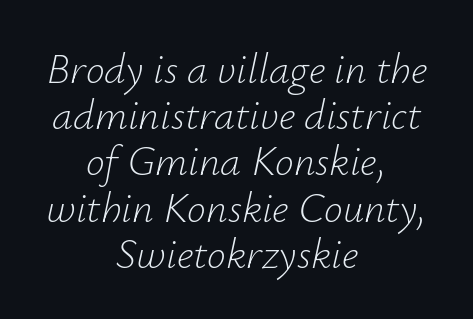
The image shows 42 px light type, italic (leaning right); set centered, tight line spacing (1.1x), normal letter spacing, not underlined; low stroke contrast and a small x-height.
